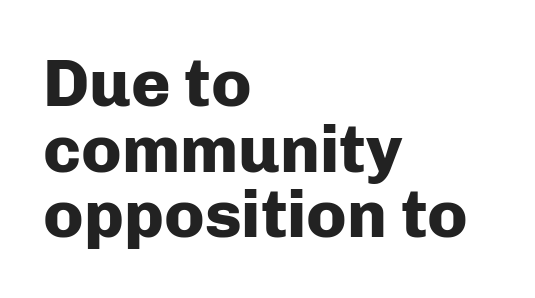
{"serif": "no", "italic": "no", "bold": "yes", "weight": "heavy", "width": "normal", "stroke_contrast": "low", "x_height": "medium", "monospaced": "no", "underline": "no", "align": "left", "line_spacing": "tight", "line_spacing_ratio": 0.98, "letter_spacing": "normal", "letter_spacing_em": 0.0, "glyph_px": 67}
